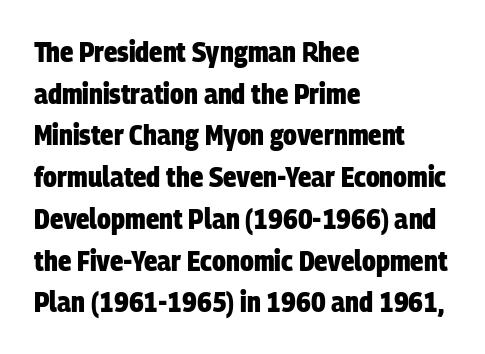
This sample has the flowing, uneven cadence of proportional lettering. The rag falls on the right side of this text block. Evenly set lines give the paragraph a standard silhouette. Stroke thickness is high; the sample reads as a true bold. In terms of letterform style, serifs are entirely absent. The type is set solid horizontally, with unmodified tracking.
